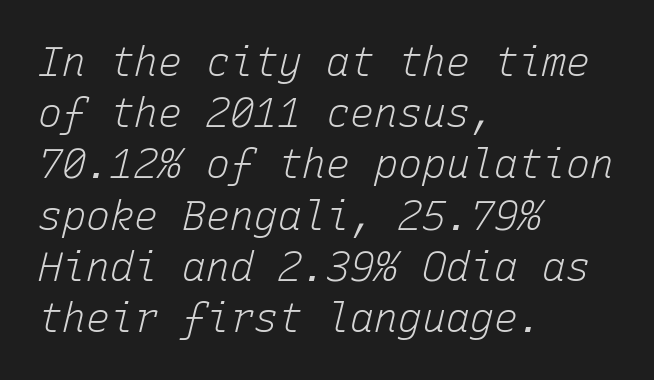
Q: Is the text bold? A: No.
Q: Is the text italic (slanted)? A: Yes, it leans right by about 15 degrees.
Q: Is the text underlined? A: No.
Q: How is the paragraph aligned? A: Left-aligned.
Q: Is the spacing between letters normal or unusually wide? A: Normal.
Q: Is the spacing between lines tight, normal or loose? A: Normal.
Q: Width (condensed, normal, or wide)? A: Normal.
Q: Stroke contrast? A: Low.
Q: x-height? A: Medium.
Q: Monospaced? A: Yes.
